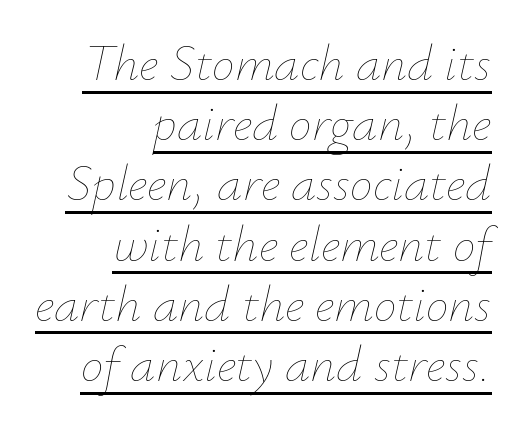
{"italic": "yes", "lean": "right", "slant_degrees": 12, "bold": "no", "weight": "thin", "width": "normal", "stroke_contrast": "low", "x_height": "small", "monospaced": "no", "underline": "yes", "align": "right", "line_spacing_ratio": 1.18, "letter_spacing": "normal", "letter_spacing_em": 0.0, "glyph_px": 51}
